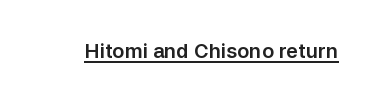
Q: Is the text italic (slanted)? A: No, it is upright.
Q: Is the text underlined? A: Yes.
Q: Is the spacing between letters normal or unusually wide? A: Normal.
